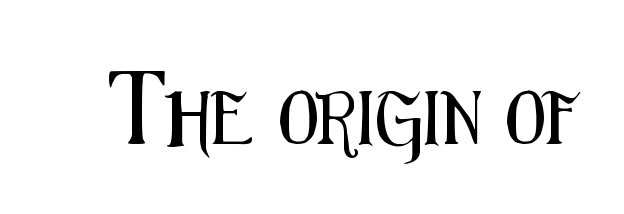
{"italic": "no", "width": "condensed", "stroke_contrast": "medium", "x_height": "medium", "monospaced": "no", "underline": "no", "letter_spacing": "normal", "letter_spacing_em": 0.0, "glyph_px": 52}
